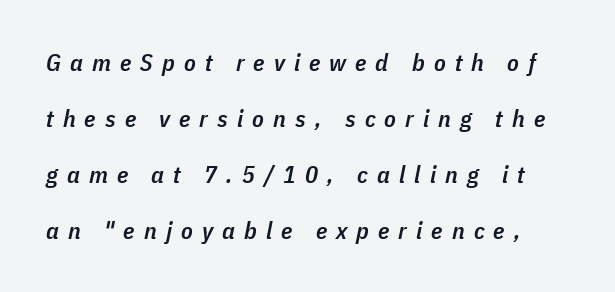
{"italic": "yes", "lean": "right", "slant_degrees": 11, "bold": "semi", "underline": "no", "line_spacing": "loose", "line_spacing_ratio": 2.33, "letter_spacing": "wide", "letter_spacing_em": 0.38, "glyph_px": 24}
